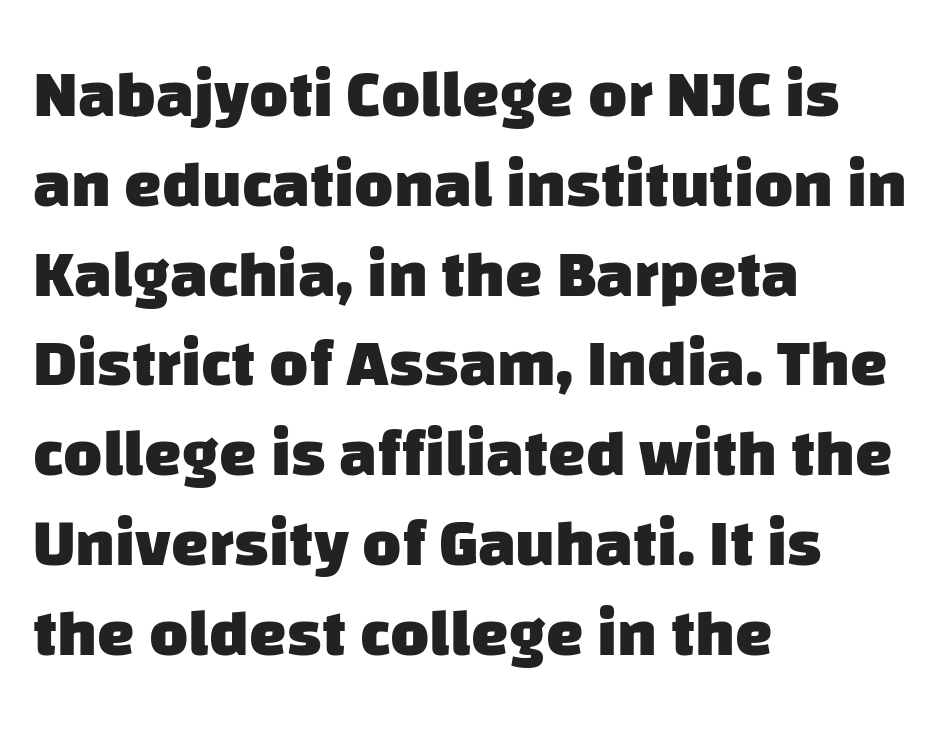
The image shows 67 px heavy sans-serif type; set left-aligned, normal line spacing (1.34x), normal letter spacing, not underlined; low stroke contrast and a large x-height.
